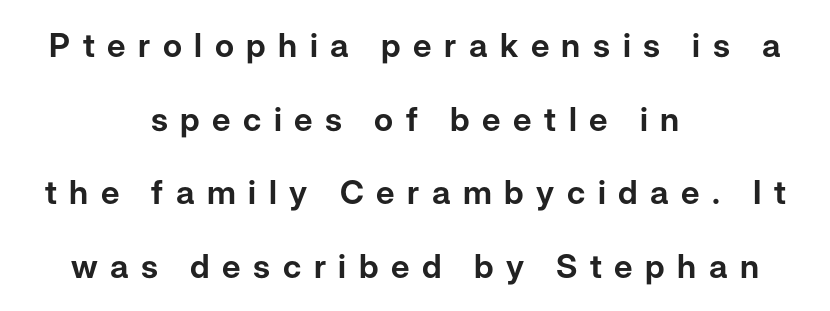
Q: Is the text italic (slanted)? A: No, it is upright.
Q: Is the typeface a serif or a sans-serif typeface? A: Sans-serif.
Q: Is the text underlined? A: No.
Q: How is the paragraph aligned? A: Centered.
Q: Is the spacing between letters normal or unusually wide? A: Unusually wide.
Q: Is the spacing between lines tight, normal or loose? A: Loose.
Q: Width (condensed, normal, or wide)? A: Normal.
Q: Stroke contrast? A: Low.
Q: x-height? A: Medium.
Q: Monospaced? A: No.
